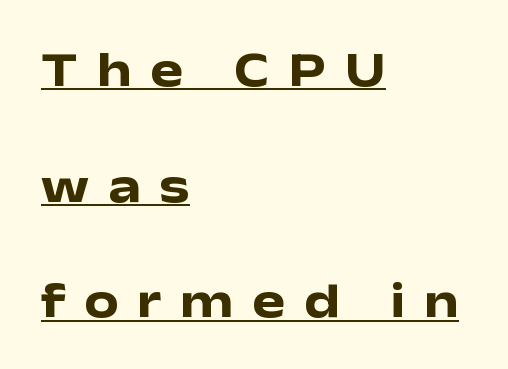
{"serif": "no", "italic": "no", "bold": "yes", "weight": "heavy", "width": "wide", "stroke_contrast": "low", "x_height": "medium", "monospaced": "no", "underline": "yes", "align": "left", "line_spacing": "loose", "line_spacing_ratio": 2.36, "letter_spacing": "wide", "letter_spacing_em": 0.38, "glyph_px": 49}
